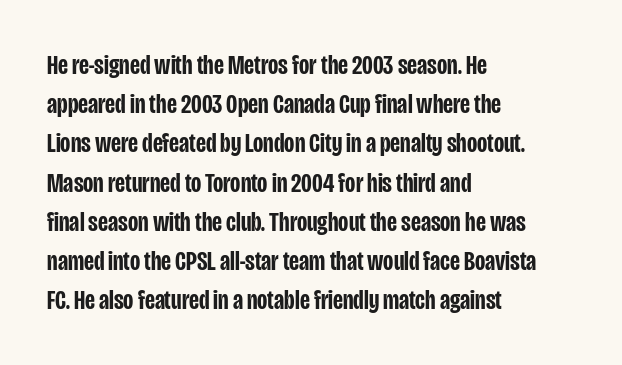
Q: Is the text bold? A: Semi-bold.
Q: Is the text italic (slanted)? A: No, it is upright.
Q: Is the typeface a serif or a sans-serif typeface? A: Sans-serif.
Q: Is the text underlined? A: No.
Q: How is the paragraph aligned? A: Left-aligned.
Q: Is the spacing between letters normal or unusually wide? A: Normal.
Q: Is the spacing between lines tight, normal or loose? A: Normal.
Q: Width (condensed, normal, or wide)? A: Condensed.
Q: Stroke contrast? A: Low.
Q: x-height? A: Large.
Q: Monospaced? A: No.
